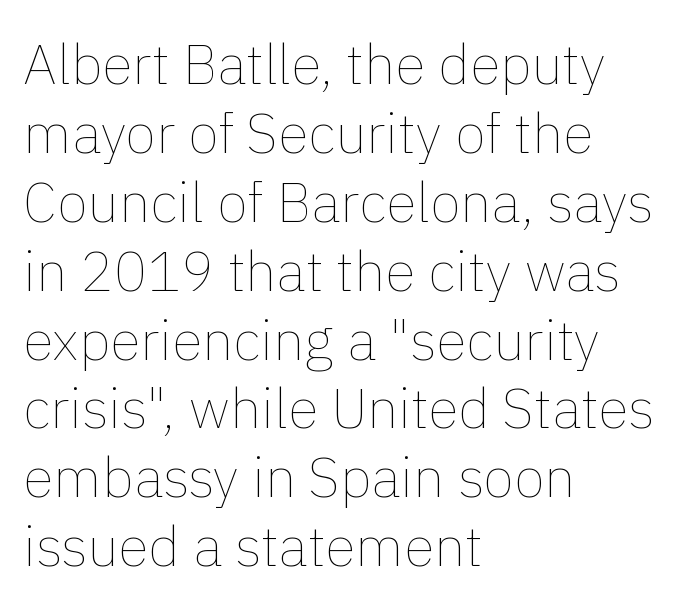
Q: Is the text bold? A: No.
Q: Is the text italic (slanted)? A: No, it is upright.
Q: Is the text underlined? A: No.
Q: How is the paragraph aligned? A: Left-aligned.
Q: Is the spacing between letters normal or unusually wide? A: Normal.
Q: Width (condensed, normal, or wide)? A: Normal.
Q: Stroke contrast? A: Low.
Q: x-height? A: Medium.
Q: Monospaced? A: No.
